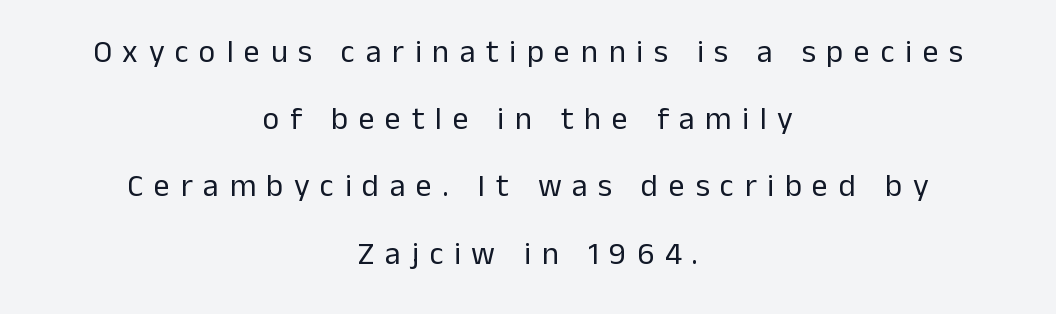
{"serif": "no", "italic": "no", "bold": "no", "weight": "regular", "width": "normal", "stroke_contrast": "low", "x_height": "medium", "monospaced": "no", "underline": "no", "align": "center", "line_spacing": "loose", "line_spacing_ratio": 2.1, "letter_spacing": "wide", "letter_spacing_em": 0.33, "glyph_px": 32}
